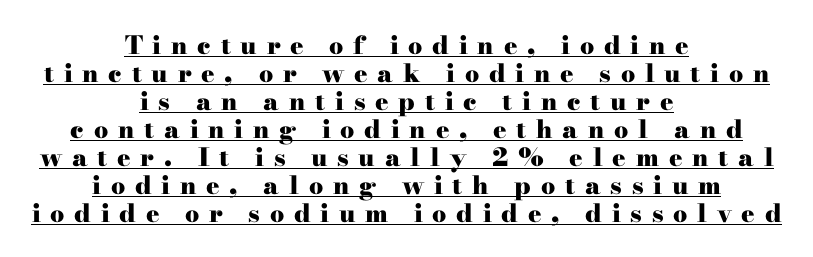
{"italic": "no", "bold": "yes", "underline": "yes", "align": "center", "line_spacing": "tight", "line_spacing_ratio": 1.12, "letter_spacing": "wide", "letter_spacing_em": 0.39, "glyph_px": 25}
